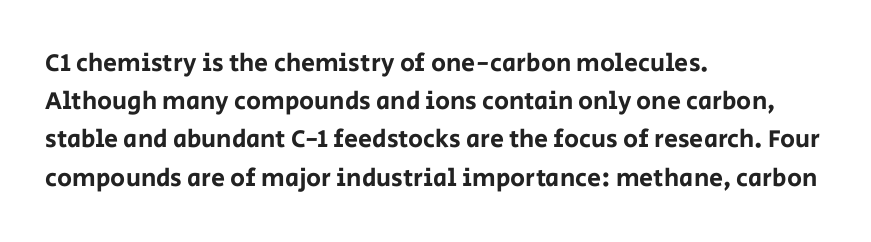
{"italic": "no", "underline": "no", "align": "left", "line_spacing": "normal", "line_spacing_ratio": 1.53, "letter_spacing": "normal", "letter_spacing_em": 0.0, "glyph_px": 25}
